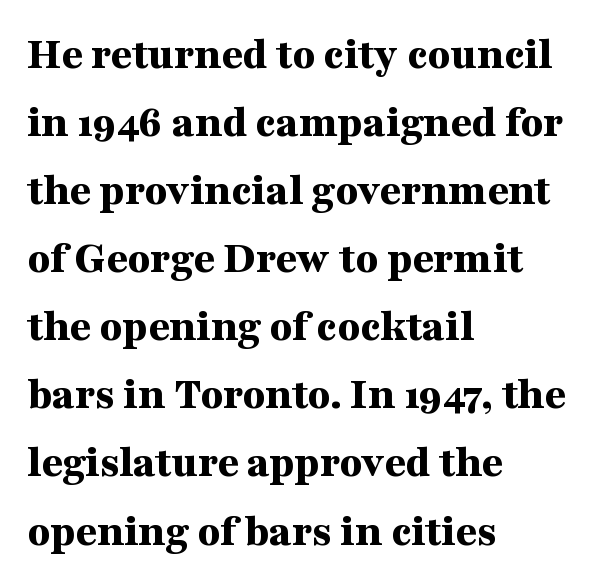
Q: Is the text bold? A: Yes.
Q: Is the text italic (slanted)? A: No, it is upright.
Q: Is the typeface a serif or a sans-serif typeface? A: Serif.
Q: Is the text underlined? A: No.
Q: How is the paragraph aligned? A: Left-aligned.
Q: Is the spacing between letters normal or unusually wide? A: Normal.
Q: Is the spacing between lines tight, normal or loose? A: Normal.
Q: Width (condensed, normal, or wide)? A: Wide.
Q: Stroke contrast? A: Medium.
Q: x-height? A: Medium.
Q: Monospaced? A: No.
